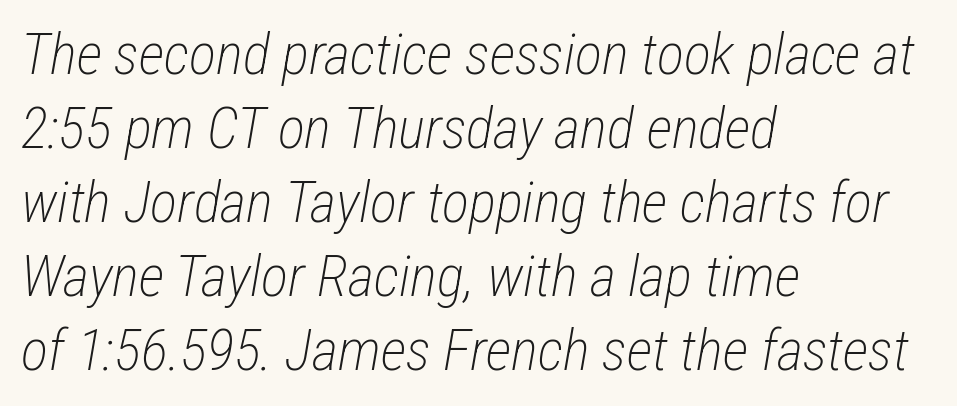
{"italic": "yes", "lean": "right", "slant_degrees": 12, "bold": "no", "weight": "light", "width": "condensed", "stroke_contrast": "low", "x_height": "medium", "monospaced": "no", "underline": "no", "align": "left", "line_spacing": "normal", "line_spacing_ratio": 1.3, "letter_spacing": "normal", "letter_spacing_em": 0.0, "glyph_px": 57}
